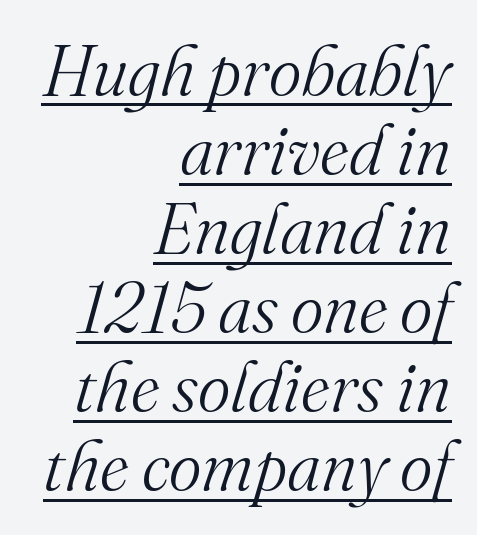
{"serif": "yes", "italic": "yes", "lean": "right", "slant_degrees": 16, "bold": "no", "weight": "light", "width": "normal", "stroke_contrast": "medium", "x_height": "small", "monospaced": "no", "underline": "yes", "align": "right", "line_spacing": "tight", "line_spacing_ratio": 1.13, "letter_spacing": "normal", "letter_spacing_em": 0.0, "glyph_px": 70}
